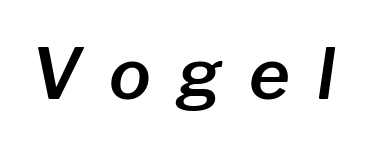
Q: Is the text italic (slanted)? A: Yes, it leans right by about 8 degrees.
Q: Is the text underlined? A: No.
Q: Is the spacing between letters normal or unusually wide? A: Unusually wide.
Q: Width (condensed, normal, or wide)? A: Normal.
Q: Stroke contrast? A: Low.
Q: x-height? A: Medium.
Q: Monospaced? A: No.
